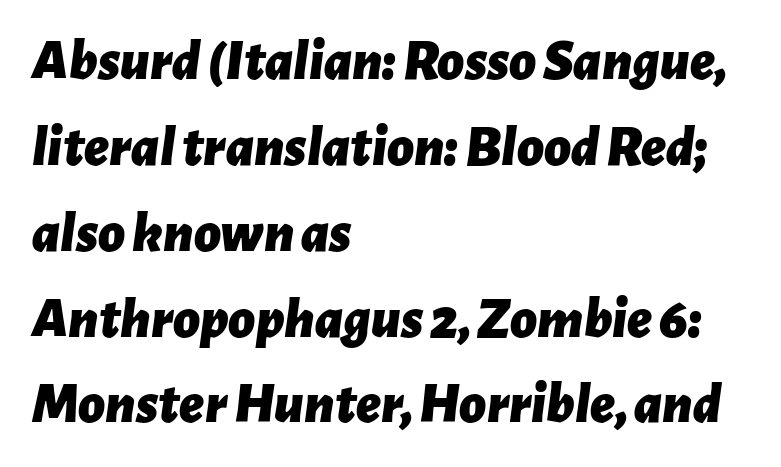
Q: Is the text bold? A: Yes.
Q: Is the text italic (slanted)? A: Yes, it leans right by about 7 degrees.
Q: Is the text underlined? A: No.
Q: How is the paragraph aligned? A: Left-aligned.
Q: Is the spacing between letters normal or unusually wide? A: Normal.
Q: Is the spacing between lines tight, normal or loose? A: Normal.
Q: Width (condensed, normal, or wide)? A: Normal.
Q: Stroke contrast? A: Low.
Q: x-height? A: Medium.
Q: Monospaced? A: No.
